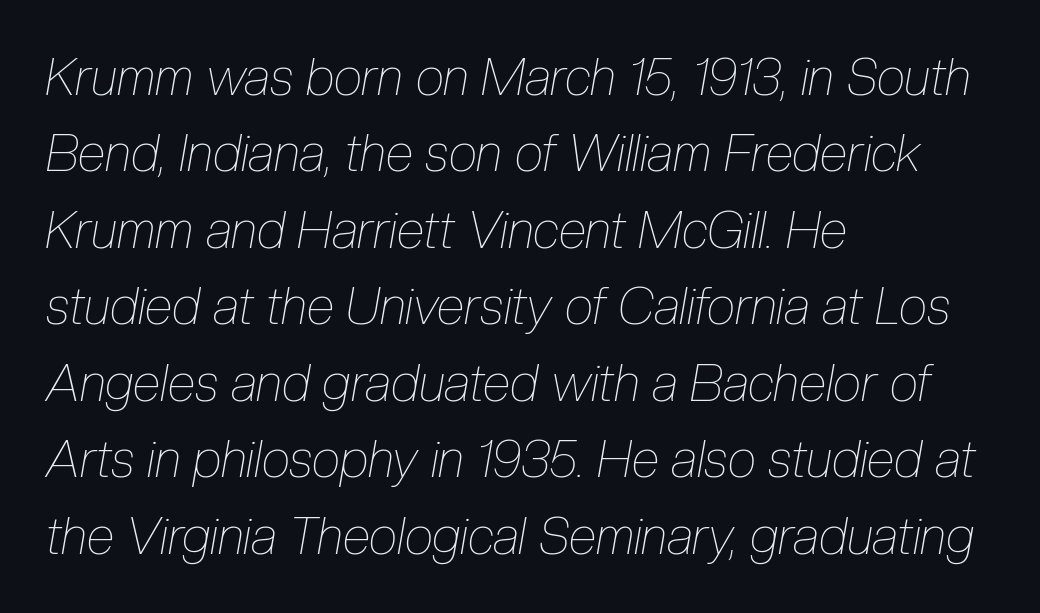
The specimen omits any rule beneath the text block's lines. These glyphs show unthickened strokes, regular width or finer. The rows are spaced the way most documents space them. These lines are set flush left with a ragged right edge. A typesetter would call this zero additional tracking. These lines are rendered in a variable-pitch font.
